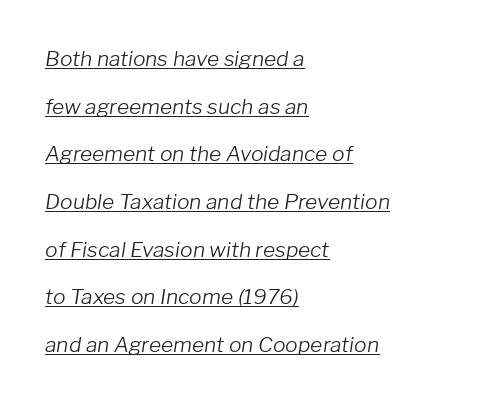
The image shows 21 px text type, italic (leaning right); set left-aligned, loose line spacing (2.27x), normal letter spacing, underlined.
